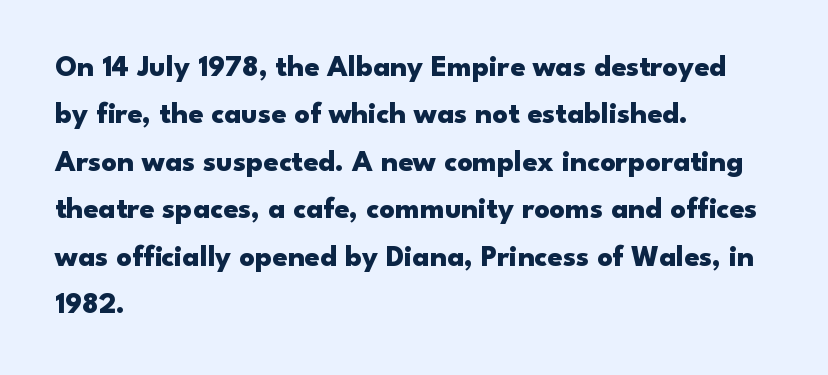
Q: Is the text bold? A: Yes.
Q: Is the text italic (slanted)? A: No, it is upright.
Q: Is the typeface a serif or a sans-serif typeface? A: Sans-serif.
Q: Is the text underlined? A: No.
Q: How is the paragraph aligned? A: Left-aligned.
Q: Is the spacing between letters normal or unusually wide? A: Normal.
Q: Is the spacing between lines tight, normal or loose? A: Normal.
Q: Width (condensed, normal, or wide)? A: Wide.
Q: Stroke contrast? A: Low.
Q: x-height? A: Small.
Q: Monospaced? A: No.
